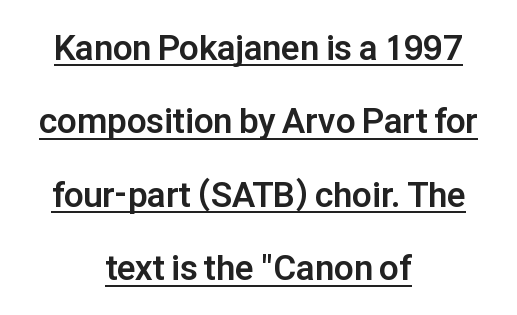
{"serif": "no", "italic": "no", "bold": "yes", "weight": "bold", "width": "normal", "stroke_contrast": "low", "x_height": "medium", "monospaced": "no", "underline": "yes", "align": "center", "line_spacing": "loose", "line_spacing_ratio": 2.1, "letter_spacing": "normal", "letter_spacing_em": 0.0, "glyph_px": 35}
